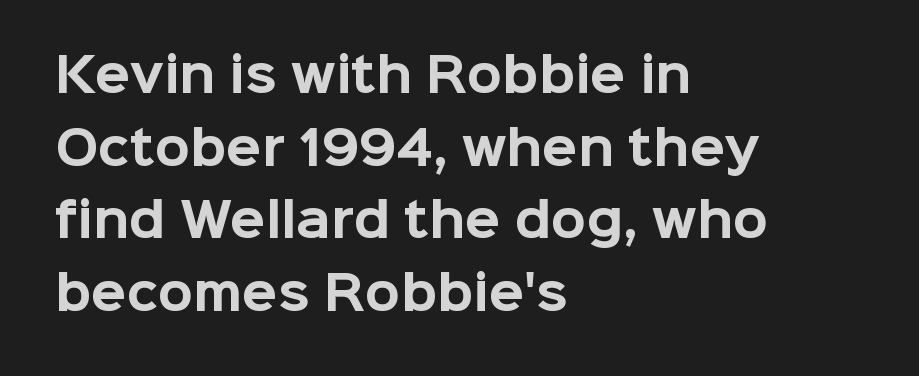
Q: Is the text bold? A: Yes.
Q: Is the text italic (slanted)? A: No, it is upright.
Q: Is the typeface a serif or a sans-serif typeface? A: Sans-serif.
Q: Is the text underlined? A: No.
Q: How is the paragraph aligned? A: Left-aligned.
Q: Is the spacing between letters normal or unusually wide? A: Normal.
Q: Is the spacing between lines tight, normal or loose? A: Normal.
Q: Width (condensed, normal, or wide)? A: Normal.
Q: Stroke contrast? A: Low.
Q: x-height? A: Medium.
Q: Monospaced? A: No.
